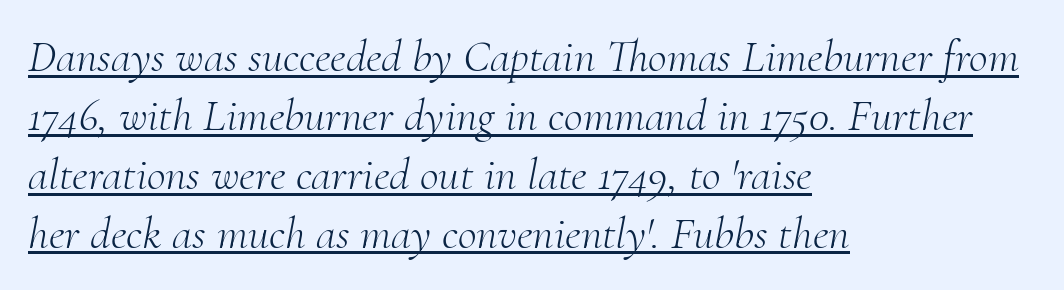
{"serif": "yes", "italic": "yes", "lean": "right", "slant_degrees": 10, "bold": "no", "weight": "light", "width": "normal", "stroke_contrast": "medium", "x_height": "small", "monospaced": "no", "underline": "yes", "align": "left", "line_spacing": "normal", "line_spacing_ratio": 1.28, "letter_spacing": "normal", "letter_spacing_em": 0.0, "glyph_px": 46}
